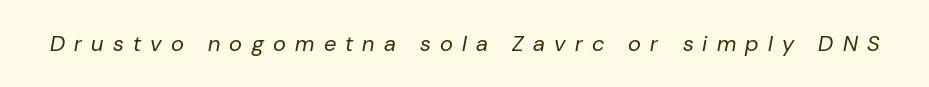
The image shows 22 px text type, italic (leaning right); set unusually wide letter spacing (+0.42 em), not underlined.
